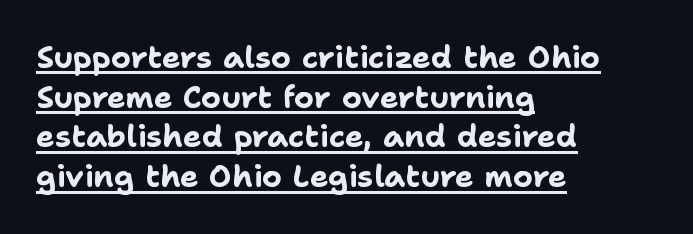
{"serif": "no", "italic": "no", "bold": "yes", "weight": "bold", "width": "normal", "stroke_contrast": "low", "x_height": "medium", "monospaced": "no", "underline": "yes", "align": "left", "line_spacing": "normal", "line_spacing_ratio": 1.28, "letter_spacing": "normal", "letter_spacing_em": 0.0, "glyph_px": 31}
